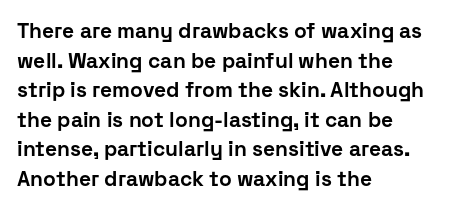
{"italic": "no", "bold": "yes", "underline": "no", "align": "left", "line_spacing": "normal", "line_spacing_ratio": 1.41, "letter_spacing": "normal", "letter_spacing_em": 0.0, "glyph_px": 21}
